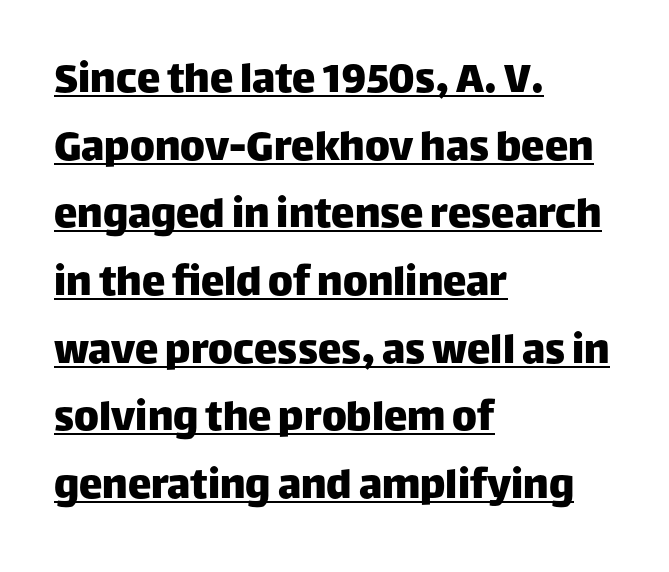
The image shows 47 px sans-serif type, upright; set left-aligned, normal line spacing (1.44x), normal letter spacing, underlined; low stroke contrast and a large x-height.
